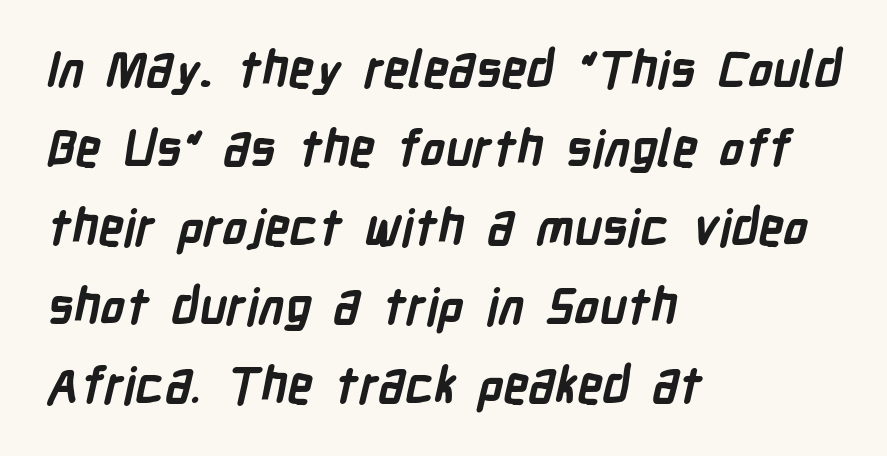
The image shows 50 px semibold, condensed sans-serif type; set left-aligned, normal line spacing (1.58x), normal letter spacing, not underlined; low stroke contrast and a medium x-height.
